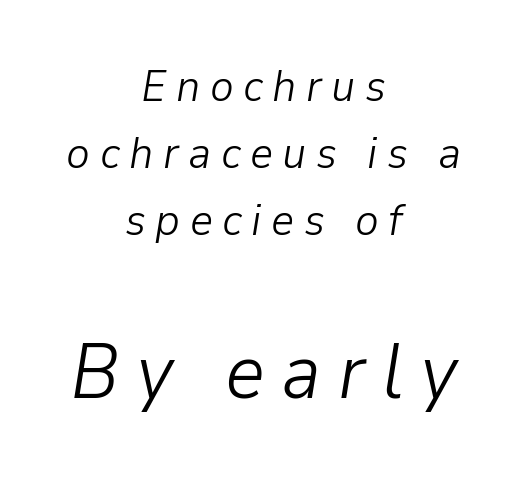
Q: Is the text bold? A: No.
Q: Is the text italic (slanted)? A: Yes, it leans right by about 9 degrees.
Q: Is the text underlined? A: No.
Q: How is the paragraph aligned? A: Centered.
Q: Is the spacing between letters normal or unusually wide? A: Unusually wide.
Q: Is the spacing between lines tight, normal or loose? A: Normal.
Q: Which block of text is set in a larger size, the first (top) or the second (bottom)? A: The second (bottom) one.
Q: Width (condensed, normal, or wide)? A: Normal.
Q: Stroke contrast? A: Low.
Q: x-height? A: Medium.
Q: Monospaced? A: No.
